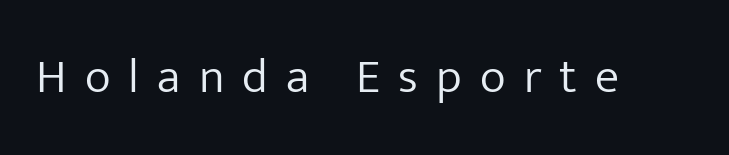
Q: Is the text bold? A: No.
Q: Is the text italic (slanted)? A: No, it is upright.
Q: Is the typeface a serif or a sans-serif typeface? A: Sans-serif.
Q: Is the text underlined? A: No.
Q: Is the spacing between letters normal or unusually wide? A: Unusually wide.
Q: Width (condensed, normal, or wide)? A: Normal.
Q: Stroke contrast? A: Low.
Q: x-height? A: Medium.
Q: Monospaced? A: No.
